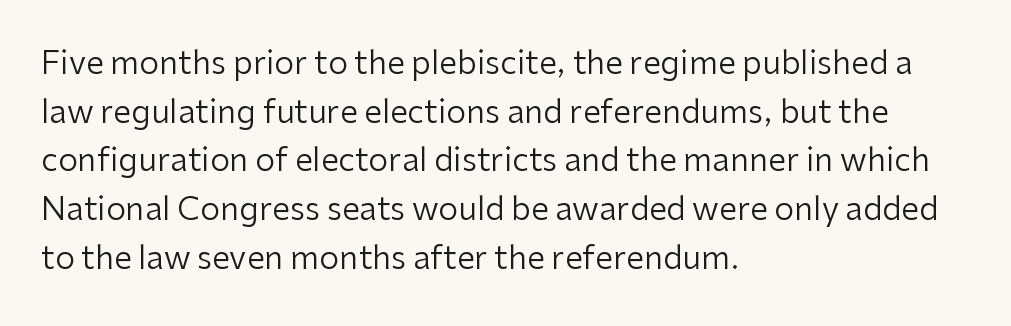
The image shows 32 px regular-weight sans-serif type, upright; set left-aligned, normal line spacing (1.52x), normal letter spacing, not underlined; low stroke contrast and a medium x-height.
